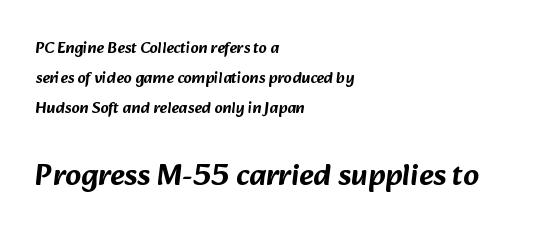
The image shows 31 px sans-serif type; set left-aligned, line spacing 1.89x, normal letter spacing, not underlined; the second (bottom) block is 1.94x larger; low stroke contrast and a medium x-height.
